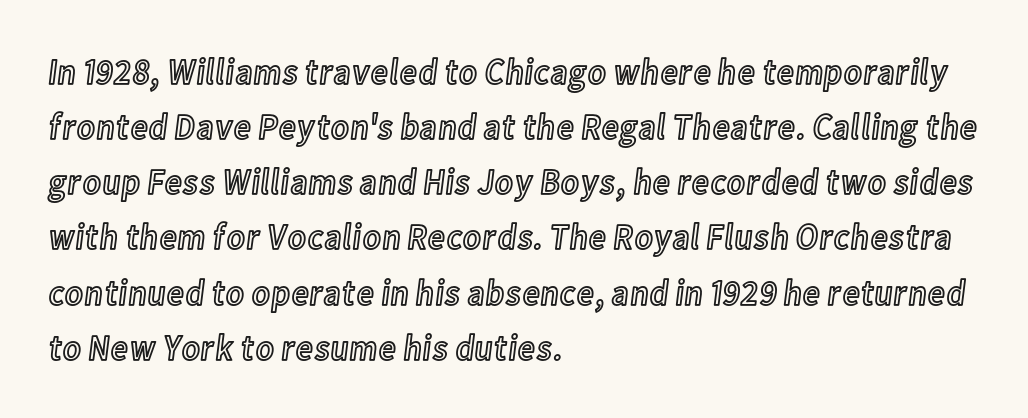
The image shows 37 px condensed type; set left-aligned, normal line spacing (1.49x), normal letter spacing, not underlined; a medium x-height.
